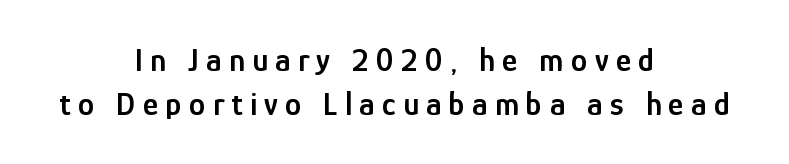
{"serif": "no", "italic": "no", "bold": "semi", "weight": "semibold", "width": "condensed", "stroke_contrast": "low", "x_height": "medium", "monospaced": "no", "underline": "no", "align": "center", "line_spacing": "normal", "line_spacing_ratio": 1.32, "letter_spacing": "wide", "letter_spacing_em": 0.22, "glyph_px": 33}
